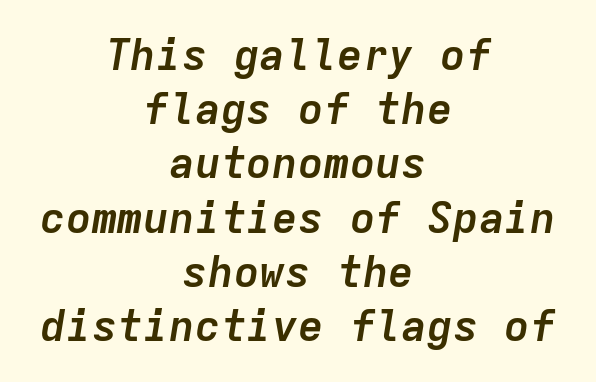
{"italic": "yes", "lean": "right", "slant_degrees": 9, "bold": "yes", "weight": "semibold", "width": "normal", "stroke_contrast": "low", "x_height": "medium", "monospaced": "yes", "underline": "no", "align": "center", "line_spacing": "normal", "line_spacing_ratio": 1.26, "letter_spacing": "normal", "letter_spacing_em": 0.0, "glyph_px": 43}
